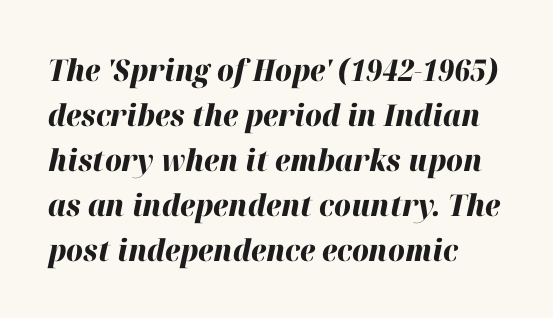
Q: Is the text bold? A: Yes.
Q: Is the text italic (slanted)? A: Yes, it leans right by about 12 degrees.
Q: Is the text underlined? A: No.
Q: How is the paragraph aligned? A: Left-aligned.
Q: Is the spacing between letters normal or unusually wide? A: Normal.
Q: Is the spacing between lines tight, normal or loose? A: Normal.
Q: Width (condensed, normal, or wide)? A: Normal.
Q: Stroke contrast? A: High.
Q: x-height? A: Medium.
Q: Monospaced? A: No.
